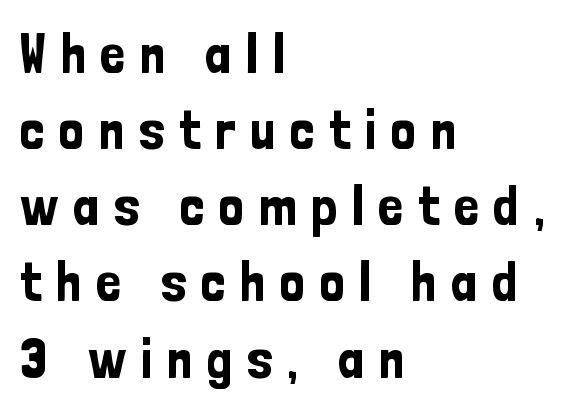
{"serif": "no", "italic": "no", "width": "condensed", "stroke_contrast": "low", "x_height": "medium", "monospaced": "no", "underline": "no", "align": "left", "line_spacing": "normal", "line_spacing_ratio": 1.36, "letter_spacing": "wide", "letter_spacing_em": 0.26, "glyph_px": 56}
